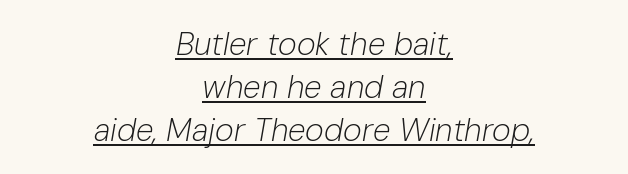
Does the leading feel generous? No, just average. The face used here has a pronounced slope to its letters. Alignment: centered. The typesetter has applied underlining to the passage shown.
